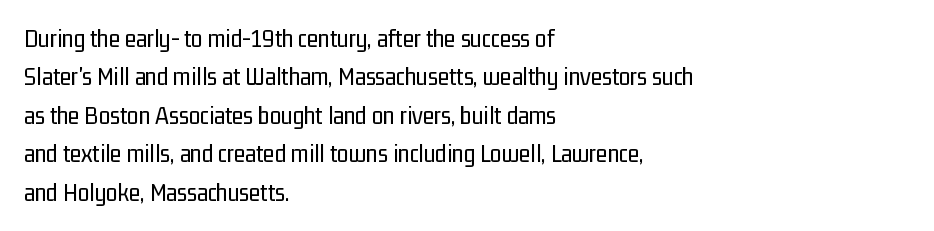
Q: Is the text bold? A: No.
Q: Is the text italic (slanted)? A: No, it is upright.
Q: Is the text underlined? A: No.
Q: How is the paragraph aligned? A: Left-aligned.
Q: Is the spacing between letters normal or unusually wide? A: Normal.
Q: Is the spacing between lines tight, normal or loose? A: Normal.
